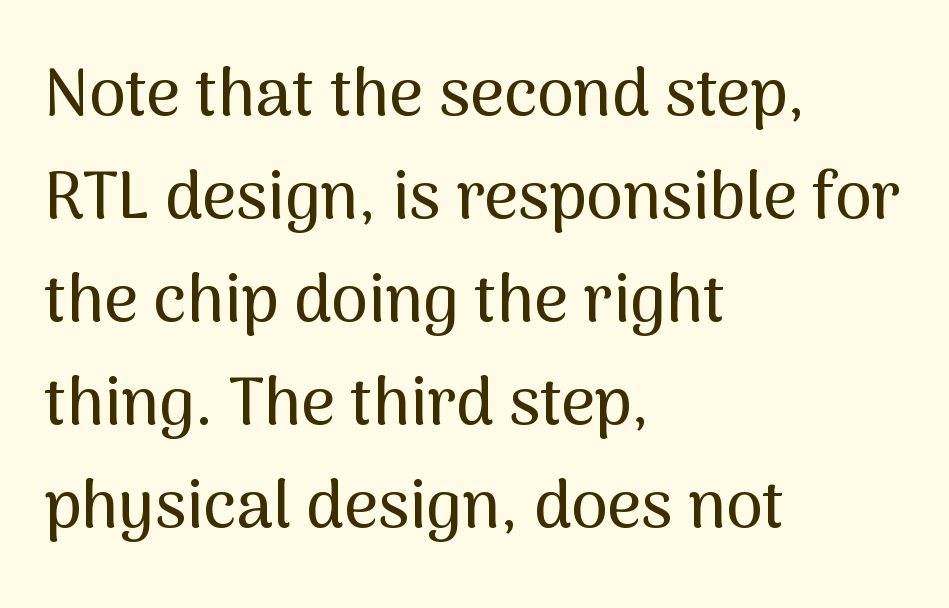
The image shows 66 px sans-serif type, upright; set left-aligned, normal line spacing (1.56x), normal letter spacing, not underlined; medium stroke contrast and a medium x-height.
